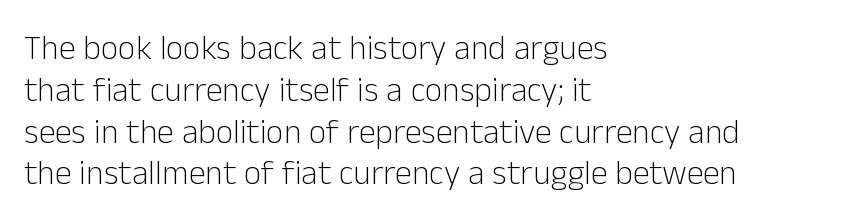
There is no visible air inserted between adjacent glyphs. Each letter's strokes conclude bluntly, with no projecting serifs. Type without underlining. The typeface has the unassuming heft of standard copy or less.
